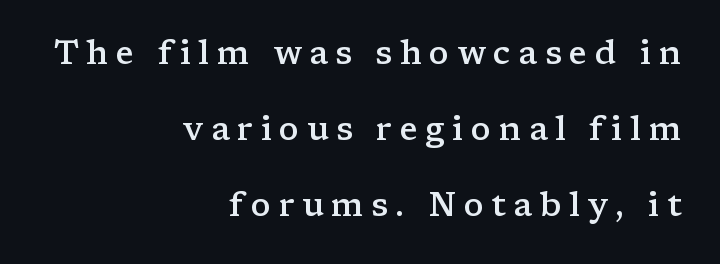
{"serif": "yes", "italic": "no", "bold": "semi", "weight": "semibold", "width": "wide", "stroke_contrast": "low", "x_height": "medium", "monospaced": "no", "underline": "no", "align": "right", "line_spacing": "loose", "line_spacing_ratio": 2.3, "letter_spacing": "wide", "letter_spacing_em": 0.23, "glyph_px": 33}
